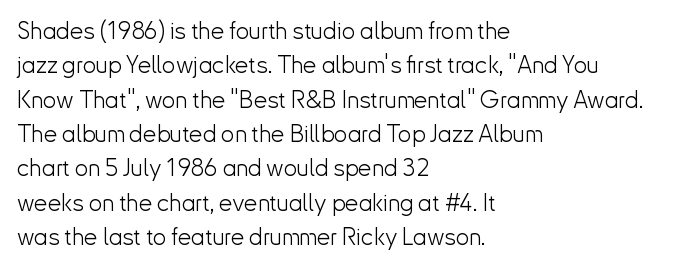
Q: Is the text bold? A: No.
Q: Is the text italic (slanted)? A: No, it is upright.
Q: Is the text underlined? A: No.
Q: How is the paragraph aligned? A: Left-aligned.
Q: Is the spacing between letters normal or unusually wide? A: Normal.
Q: Is the spacing between lines tight, normal or loose? A: Normal.
